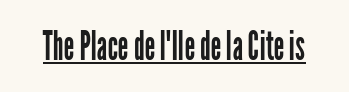
{"serif": "no", "italic": "no", "bold": "no", "weight": "regular", "width": "condensed", "stroke_contrast": "low", "x_height": "medium", "monospaced": "no", "underline": "yes", "letter_spacing": "normal", "letter_spacing_em": 0.0, "glyph_px": 42}
